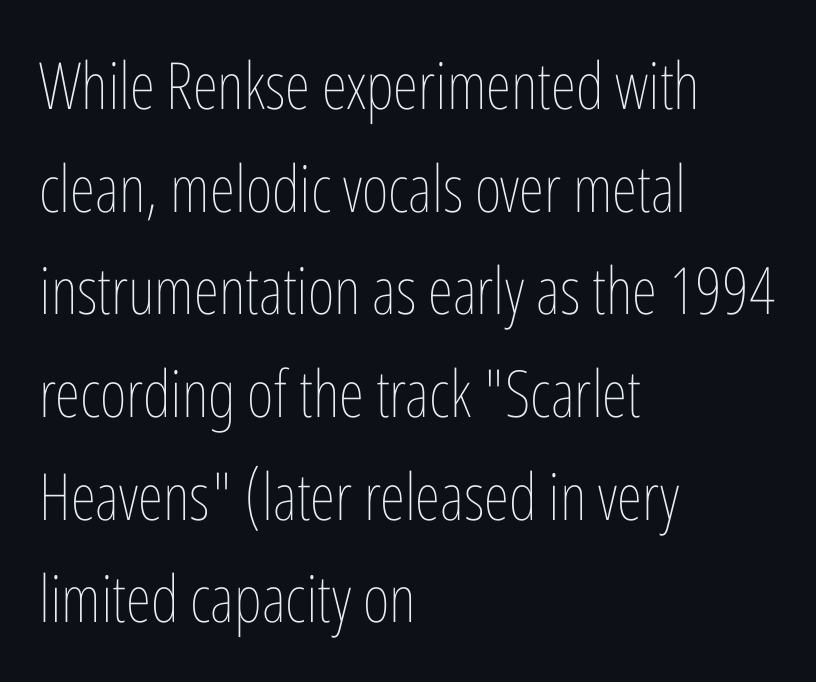
The image shows 65 px thin, condensed type, upright; set left-aligned, normal line spacing (1.58x), normal letter spacing, not underlined; low stroke contrast and a medium x-height.
